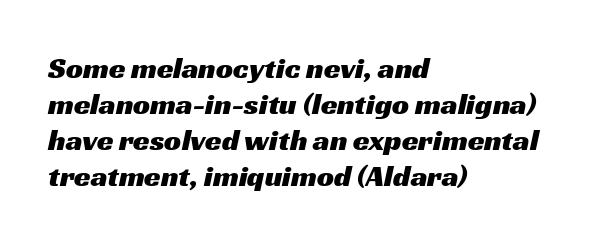
Q: Is the typeface a serif or a sans-serif typeface? A: Sans-serif.
Q: Is the text underlined? A: No.
Q: How is the paragraph aligned? A: Left-aligned.
Q: Is the spacing between letters normal or unusually wide? A: Normal.
Q: Width (condensed, normal, or wide)? A: Wide.
Q: Stroke contrast? A: Medium.
Q: x-height? A: Medium.
Q: Monospaced? A: No.
